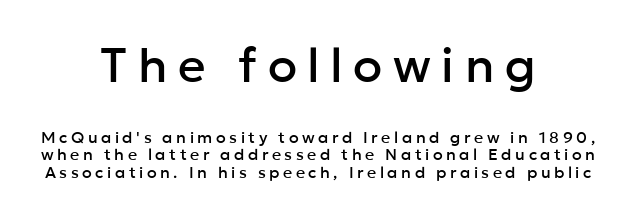
There is plenty of visible air inserted between adjacent glyphs. Typesetter's note — upper block bumped up in size, lower block left smaller. How would I describe the line gaps? Narrow and economical. Notice how the stems are strictly vertical — no italics here. No word sits above an underline.
